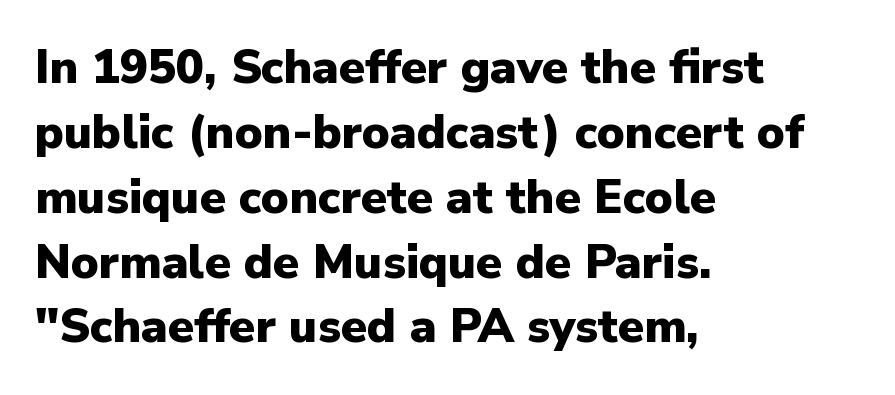
Q: Is the text bold? A: Yes.
Q: Is the text italic (slanted)? A: No, it is upright.
Q: Is the typeface a serif or a sans-serif typeface? A: Sans-serif.
Q: Is the text underlined? A: No.
Q: How is the paragraph aligned? A: Left-aligned.
Q: Is the spacing between letters normal or unusually wide? A: Normal.
Q: Is the spacing between lines tight, normal or loose? A: Normal.
Q: Width (condensed, normal, or wide)? A: Normal.
Q: Stroke contrast? A: Low.
Q: x-height? A: Medium.
Q: Monospaced? A: No.
